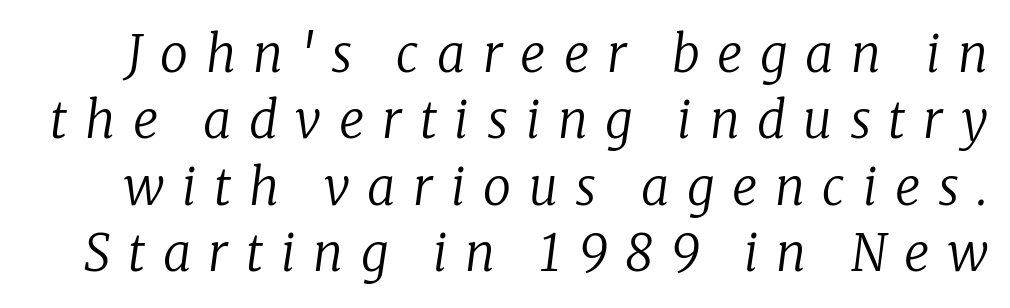
Q: Is the text bold? A: No.
Q: Is the text italic (slanted)? A: Yes, it leans right by about 8 degrees.
Q: Is the typeface a serif or a sans-serif typeface? A: Serif.
Q: Is the text underlined? A: No.
Q: Is the spacing between letters normal or unusually wide? A: Unusually wide.
Q: Is the spacing between lines tight, normal or loose? A: Normal.
Q: Width (condensed, normal, or wide)? A: Normal.
Q: Stroke contrast? A: Low.
Q: x-height? A: Medium.
Q: Monospaced? A: No.
